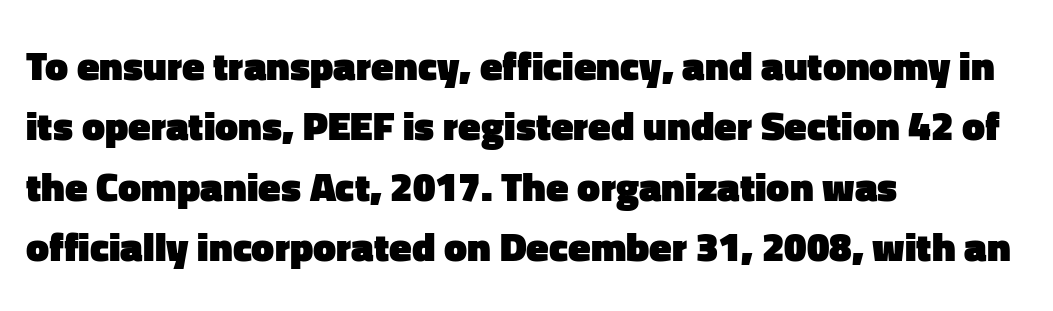
The font's upright variant was chosen for this text. The rendering uses natural spacing where letterforms have individual widths. Type style note: lacks serifs. Descenders are the only things crossing below the line.
